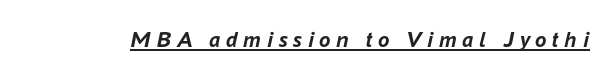
The image shows 23 px bold type, italic (leaning right); set unusually wide letter spacing (+0.24 em), underlined.
